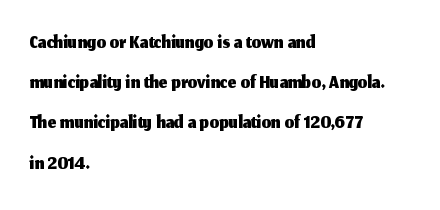
{"serif": "no", "italic": "no", "width": "normal", "stroke_contrast": "medium", "x_height": "medium", "monospaced": "no", "underline": "no", "align": "left", "line_spacing": "normal", "line_spacing_ratio": 1.34, "letter_spacing": "normal", "letter_spacing_em": 0.0, "glyph_px": 30}
